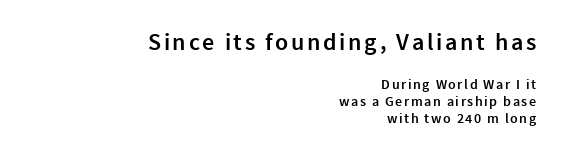
{"italic": "no", "bold": "semi", "underline": "no", "align": "right", "line_spacing_ratio": 1.23, "larger_block": "first", "size_ratio": 1.71, "glyph_px": 24}
